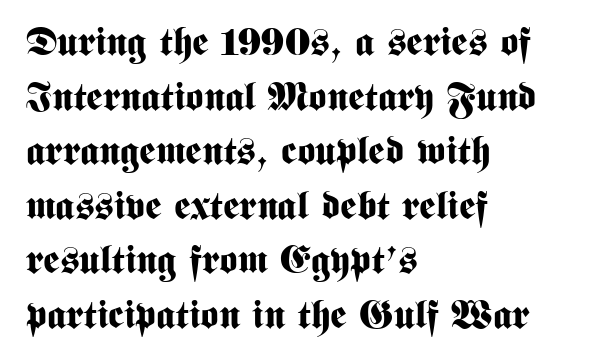
A typesetter would call this proportional, since set widths differ per character. In terms of letterspacing, this is plain default setting. Quick note: underline off. The paragraph has a hard left edge and a soft right edge. These lines are composed in type without serifs.
